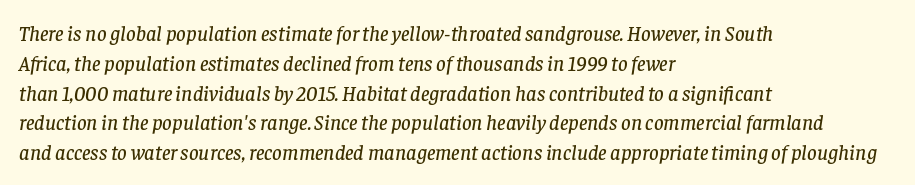
{"italic": "yes", "lean": "right", "slant_degrees": 8, "underline": "no", "align": "left", "line_spacing": "normal", "line_spacing_ratio": 1.42, "letter_spacing": "normal", "letter_spacing_em": 0.0, "glyph_px": 21}
